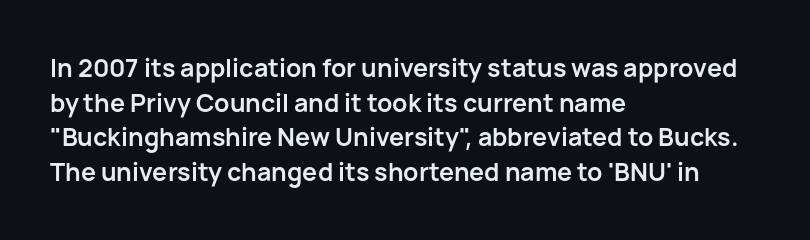
The image shows 25 px bold type, upright; set left-aligned, normal line spacing (1.39x), normal letter spacing, not underlined.
